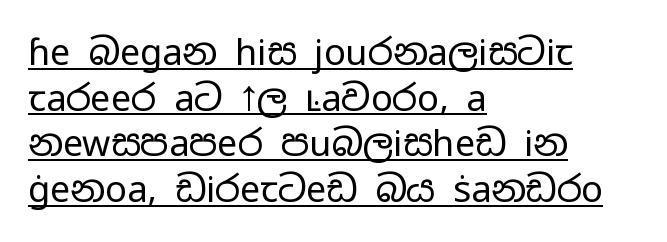
Q: Is the text bold? A: No.
Q: Is the text italic (slanted)? A: No, it is upright.
Q: Is the typeface a serif or a sans-serif typeface? A: Sans-serif.
Q: Is the text underlined? A: Yes.
Q: How is the paragraph aligned? A: Left-aligned.
Q: Is the spacing between letters normal or unusually wide? A: Normal.
Q: Is the spacing between lines tight, normal or loose? A: Normal.
Q: Width (condensed, normal, or wide)? A: Wide.
Q: Stroke contrast? A: Low.
Q: x-height? A: Medium.
Q: Monospaced? A: No.
